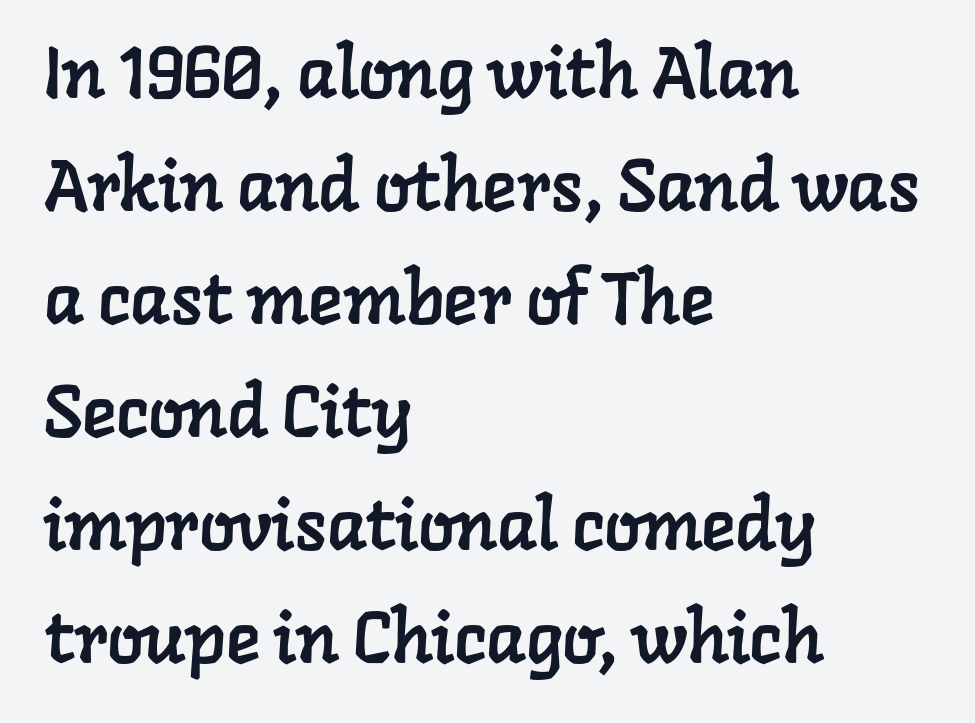
Q: Is the typeface a serif or a sans-serif typeface? A: Serif.
Q: Is the text underlined? A: No.
Q: How is the paragraph aligned? A: Left-aligned.
Q: Is the spacing between letters normal or unusually wide? A: Normal.
Q: Is the spacing between lines tight, normal or loose? A: Normal.
Q: Width (condensed, normal, or wide)? A: Normal.
Q: Stroke contrast? A: Low.
Q: x-height? A: Medium.
Q: Monospaced? A: No.
